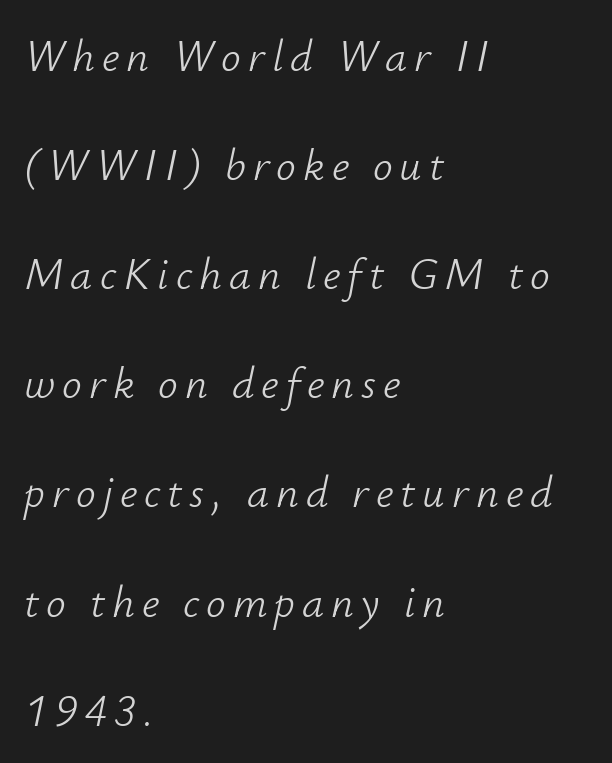
The font's italic variant was chosen for this text. Vertical stems look standard width or narrower in stroke. Does the leading feel generous? Absolutely, it's lavish. Reading down the block, your eye returns to a fixed left position each line. Looks like regular typesetting: each glyph gets only the width it needs. No word sits above an underline.
